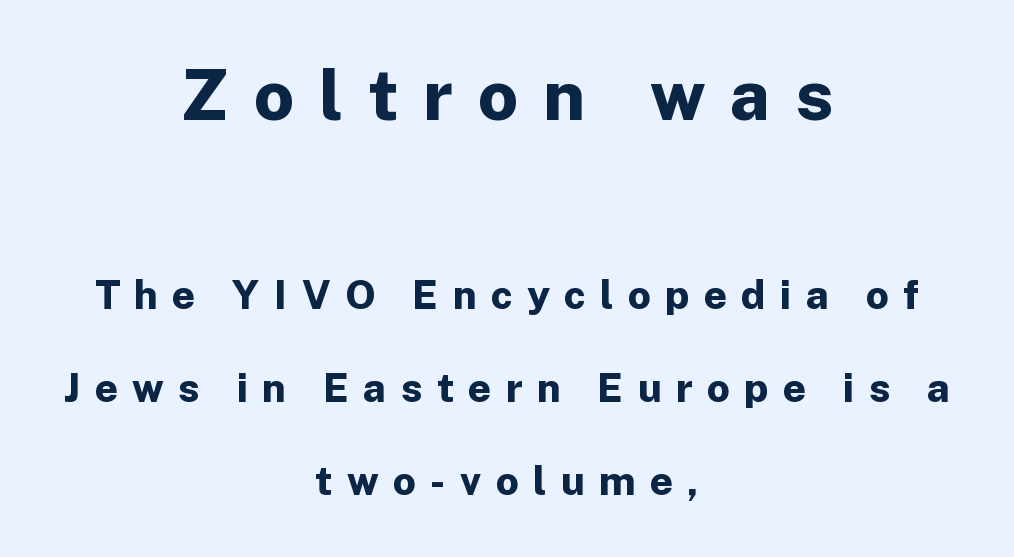
Neither beginnings nor endings align; midpoints do. There is plenty of visible air inserted between adjacent glyphs. Bare-footed words on every line. A typesetter would mark this as roman, not italic.
